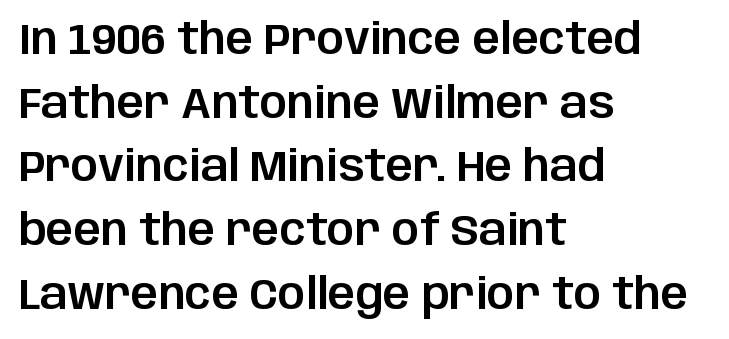
{"serif": "no", "italic": "no", "width": "normal", "stroke_contrast": "low", "x_height": "large", "monospaced": "no", "underline": "no", "align": "left", "line_spacing": "normal", "line_spacing_ratio": 1.48, "letter_spacing": "normal", "letter_spacing_em": 0.0, "glyph_px": 43}
